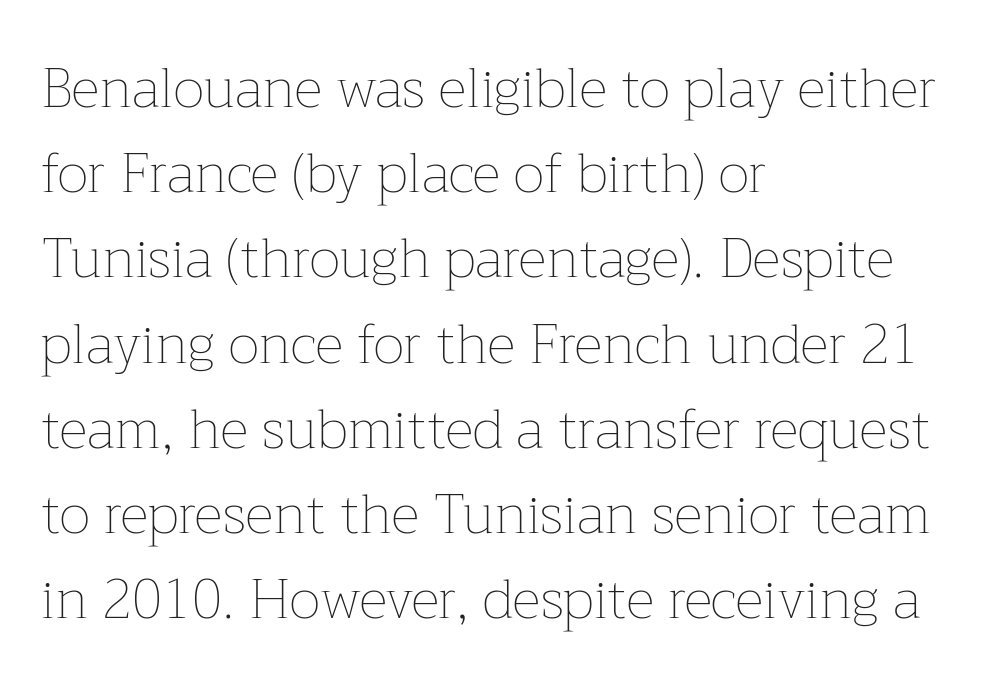
Q: Is the text bold? A: No.
Q: Is the text italic (slanted)? A: No, it is upright.
Q: Is the text underlined? A: No.
Q: How is the paragraph aligned? A: Left-aligned.
Q: Is the spacing between letters normal or unusually wide? A: Normal.
Q: Is the spacing between lines tight, normal or loose? A: Normal.
Q: Width (condensed, normal, or wide)? A: Normal.
Q: Stroke contrast? A: Low.
Q: x-height? A: Medium.
Q: Monospaced? A: No.
